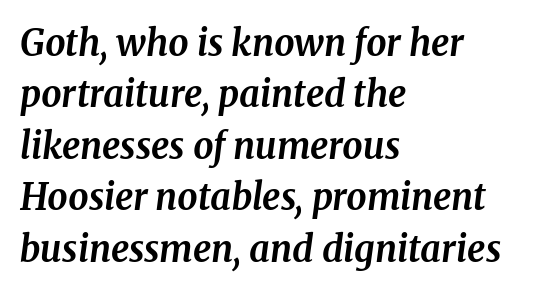
{"serif": "yes", "italic": "yes", "lean": "right", "slant_degrees": 8, "bold": "yes", "weight": "bold", "width": "normal", "stroke_contrast": "medium", "x_height": "medium", "monospaced": "no", "underline": "no", "align": "left", "line_spacing": "normal", "line_spacing_ratio": 1.43, "letter_spacing": "normal", "letter_spacing_em": 0.0, "glyph_px": 36}
